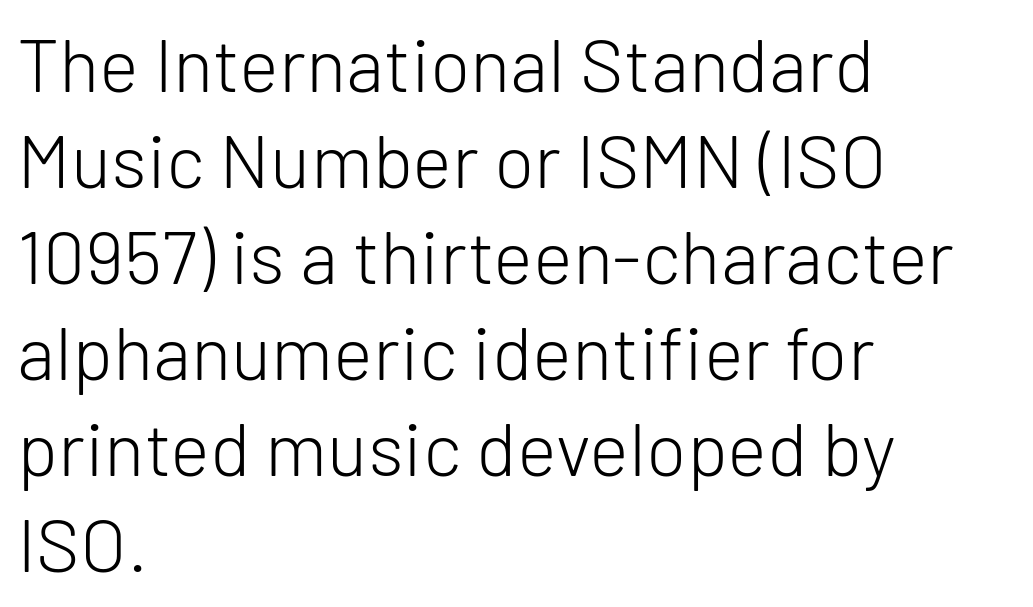
The letters sit at their default tracking, neither squeezed nor spread. These lines are rendered in a variable-pitch font. Stroke terminals: plain, sans-serif. These lines are set flush left with a ragged right edge. Stems and bowls with no extra thickness — not bold. Does the leading feel generous? No, just average.
